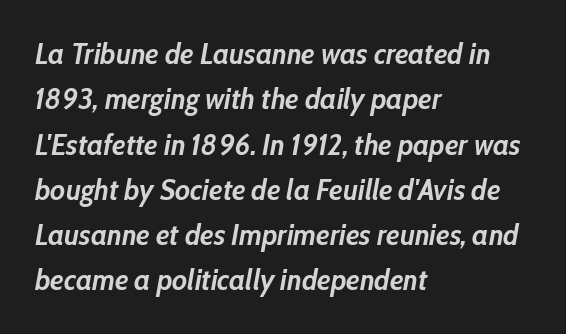
{"italic": "yes", "lean": "right", "slant_degrees": 10, "bold": "yes", "weight": "semibold", "width": "condensed", "stroke_contrast": "low", "x_height": "medium", "monospaced": "no", "underline": "no", "align": "left", "line_spacing": "normal", "line_spacing_ratio": 1.51, "letter_spacing": "normal", "letter_spacing_em": 0.0, "glyph_px": 30}
